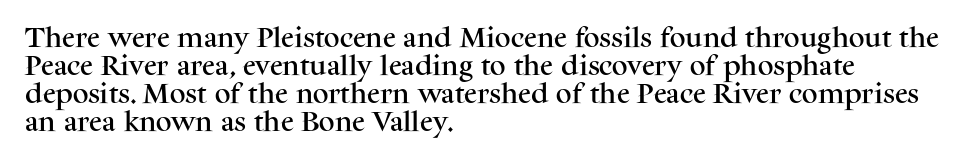
Q: Is the text italic (slanted)? A: No, it is upright.
Q: Is the text underlined? A: No.
Q: How is the paragraph aligned? A: Left-aligned.
Q: Is the spacing between letters normal or unusually wide? A: Normal.
Q: Is the spacing between lines tight, normal or loose? A: Normal.
